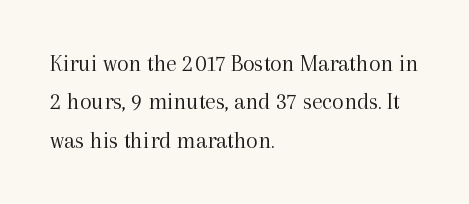
{"italic": "no", "bold": "no", "underline": "no", "align": "left", "line_spacing": "normal", "line_spacing_ratio": 1.6, "letter_spacing": "normal", "letter_spacing_em": 0.0, "glyph_px": 24}
